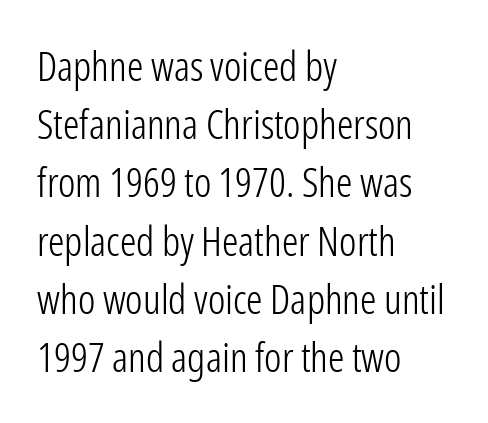
Q: Is the text bold? A: No.
Q: Is the text italic (slanted)? A: No, it is upright.
Q: Is the typeface a serif or a sans-serif typeface? A: Sans-serif.
Q: Is the text underlined? A: No.
Q: How is the paragraph aligned? A: Left-aligned.
Q: Is the spacing between letters normal or unusually wide? A: Normal.
Q: Is the spacing between lines tight, normal or loose? A: Normal.
Q: Width (condensed, normal, or wide)? A: Condensed.
Q: Stroke contrast? A: Low.
Q: x-height? A: Medium.
Q: Monospaced? A: No.
